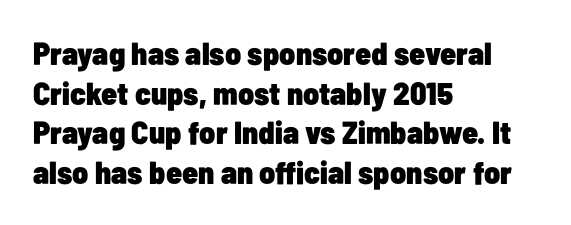
Q: Is the text bold? A: Yes.
Q: Is the text italic (slanted)? A: No, it is upright.
Q: Is the typeface a serif or a sans-serif typeface? A: Sans-serif.
Q: Is the text underlined? A: No.
Q: How is the paragraph aligned? A: Left-aligned.
Q: Is the spacing between letters normal or unusually wide? A: Normal.
Q: Width (condensed, normal, or wide)? A: Condensed.
Q: Stroke contrast? A: Low.
Q: x-height? A: Medium.
Q: Monospaced? A: No.
